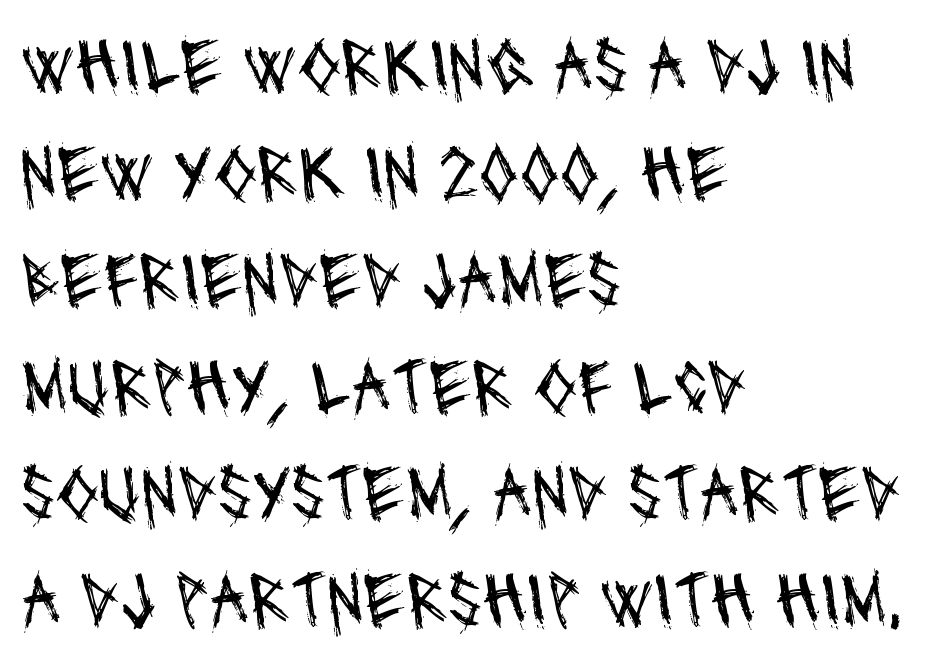
Q: Is the text bold? A: No.
Q: Is the typeface a serif or a sans-serif typeface? A: Sans-serif.
Q: Is the text underlined? A: No.
Q: How is the paragraph aligned? A: Left-aligned.
Q: Is the spacing between letters normal or unusually wide? A: Normal.
Q: Is the spacing between lines tight, normal or loose? A: Normal.
Q: Width (condensed, normal, or wide)? A: Condensed.
Q: Stroke contrast? A: Medium.
Q: x-height? A: Large.
Q: Monospaced? A: No.
